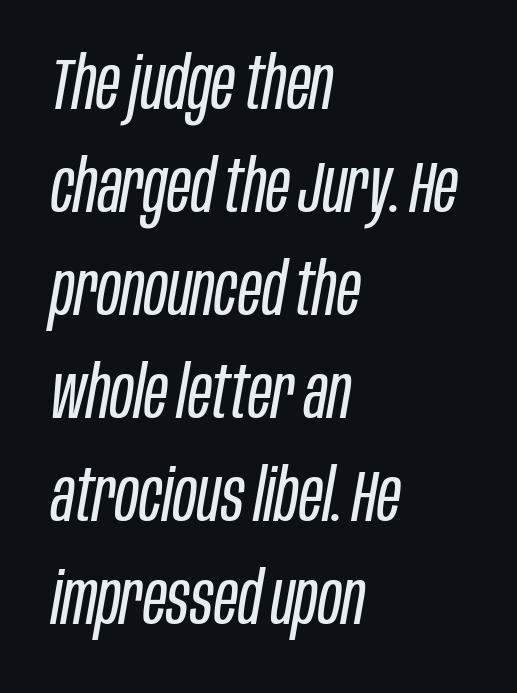
The image shows 72 px regular-weight, condensed type, italic (leaning right); set left-aligned, normal line spacing (1.43x), normal letter spacing, not underlined; low stroke contrast and a large x-height.
